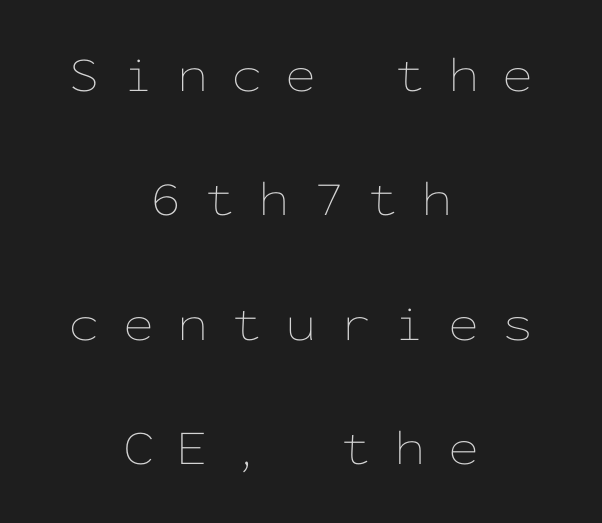
Characters remain perfectly vertical along every line. In terms of leading, this rendering errs on the spacious side. The face used here is rendered with a markedly widened letterfit. Type without underlining. Bold? No — there's no thickening of the strokes.
